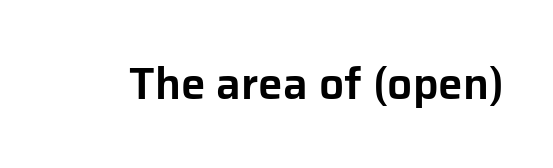
This rendering employs a face without finishing strokes, i.e., a sans-serif. The passage shown is typed in a proportional face where columns would drift. The gaps between neighbouring characters are ordinary and unremarkable. Do the letters lean? They stand straight. This rendering features lettering with no underline.
